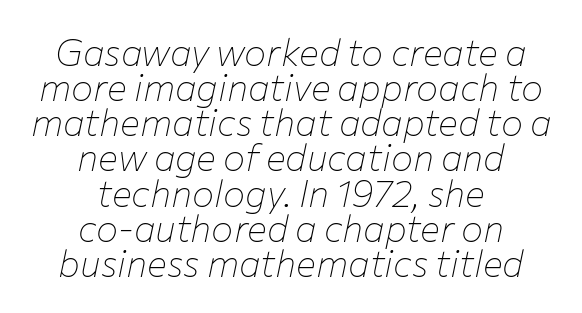
The image shows 37 px thin type, italic (leaning right); set centered, tight line spacing (0.95x), normal letter spacing, not underlined; low stroke contrast and a medium x-height.
